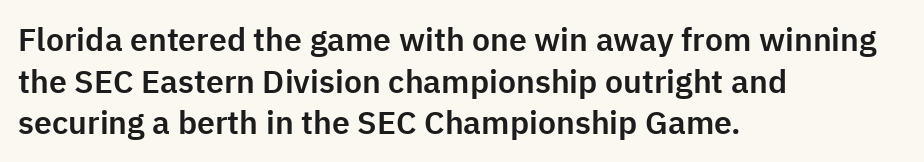
Q: Is the text italic (slanted)? A: No, it is upright.
Q: Is the typeface a serif or a sans-serif typeface? A: Sans-serif.
Q: Is the text underlined? A: No.
Q: How is the paragraph aligned? A: Left-aligned.
Q: Is the spacing between letters normal or unusually wide? A: Normal.
Q: Is the spacing between lines tight, normal or loose? A: Normal.
Q: Width (condensed, normal, or wide)? A: Normal.
Q: Stroke contrast? A: Low.
Q: x-height? A: Medium.
Q: Monospaced? A: No.
